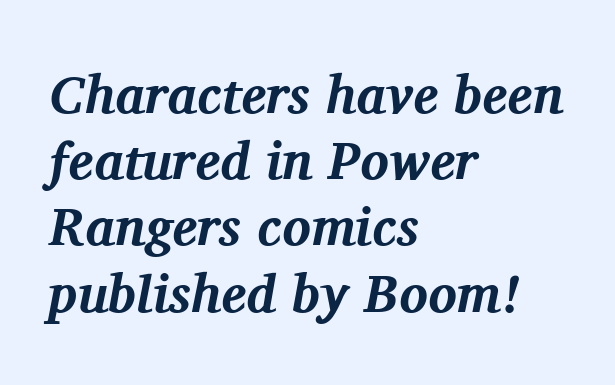
This sample has the flowing, uneven cadence of proportional lettering. Quick note: underline off. The rendering uses a bold face; every stroke is thick and dark. Typeset ragged right — the left edge is the straight one.
